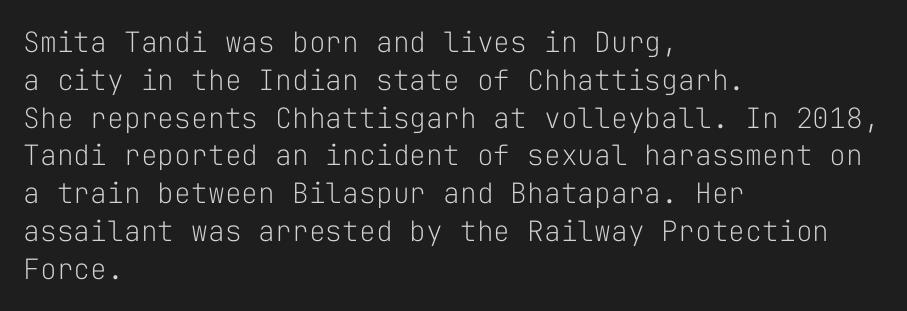
Does the copy run flush right? No — it runs flush left. Unbolded letterforms with no extra heft. These lines are rendered in a fixed-pitch font. Notice how descenders clear the ascenders below comfortably — that's standard leading. A clean baseline with only descenders dipping below it. Characters follow at the spacing the type designer built in.
